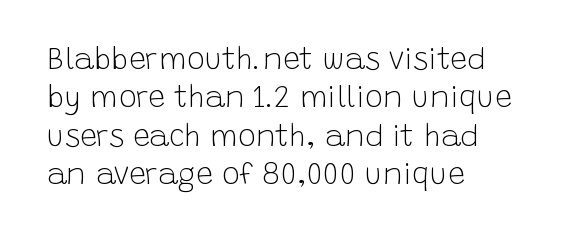
Words appear dense and cohesive because spacing is normal. Underlining? Definitely not there. Notice how the passage keeps a crisp vertical edge on the left only. Unlike italic type, these characters show no tilt at all. A typesetter would call this leading conventional body-copy spacing. The passage shown is not bold in any degree.
